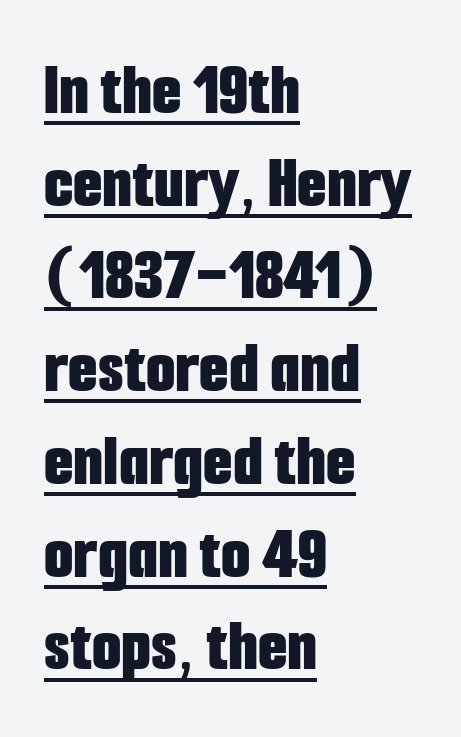
{"serif": "no", "italic": "no", "bold": "yes", "weight": "bold", "width": "condensed", "stroke_contrast": "low", "x_height": "medium", "monospaced": "no", "underline": "yes", "align": "left", "line_spacing_ratio": 1.22, "letter_spacing": "normal", "letter_spacing_em": 0.0, "glyph_px": 76}
